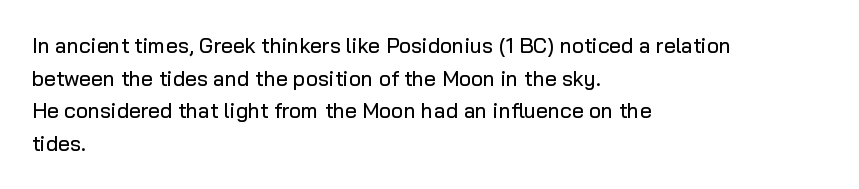
The line-height multiplier appears to be the usual default. Posture: straight, roman, zero tilt. This sample uses plain, unmodified letter spacing. No word sits above an underline.
